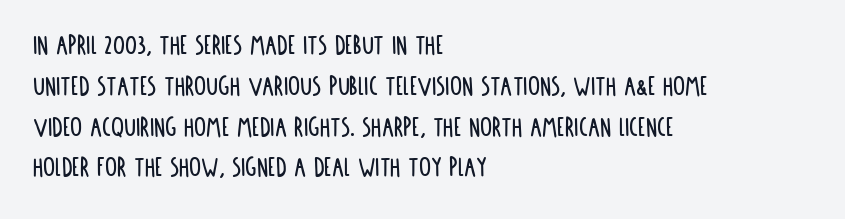
{"serif": "no", "italic": "no", "width": "condensed", "stroke_contrast": "low", "x_height": "large", "monospaced": "no", "underline": "no", "align": "left", "line_spacing": "normal", "line_spacing_ratio": 1.36, "letter_spacing": "normal", "letter_spacing_em": 0.0, "glyph_px": 30}
